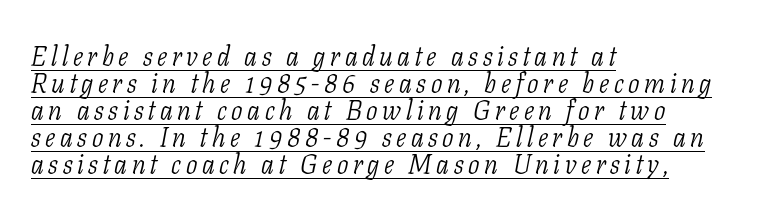
Each stroke keeps to a modest, everyday thickness or less. The line-height multiplier appears low, near solid setting. Descenders here cross a horizontal rule under the line. The font's italic variant was chosen for this text. Is the block centered? No — it sits flush against the left margin.
